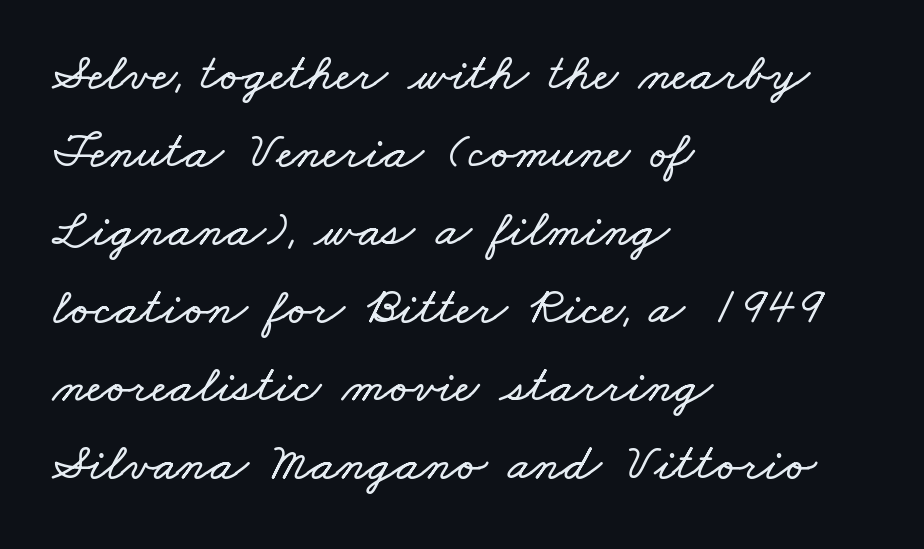
{"width": "wide", "stroke_contrast": "low", "x_height": "small", "monospaced": "no", "underline": "no", "align": "left", "line_spacing": "normal", "line_spacing_ratio": 1.5, "letter_spacing": "normal", "letter_spacing_em": 0.0, "glyph_px": 52}
